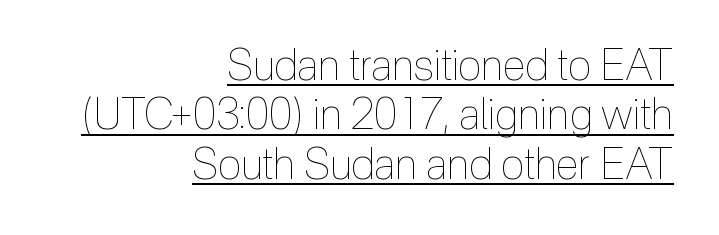
The image shows 43 px thin, condensed type, upright; set right-aligned, tight line spacing (1.15x), normal letter spacing, underlined; a medium x-height.
